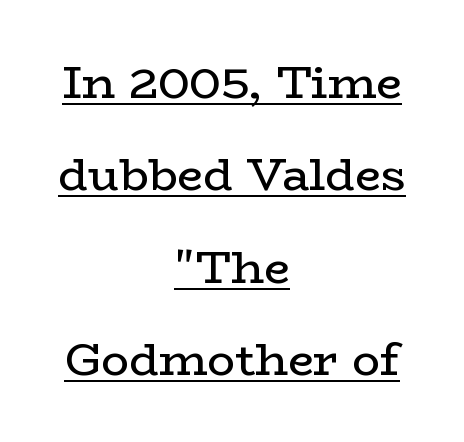
Compared with a typical body face, this is equally light or lighter still. Honestly, the letter spacing is just normal — you wouldn't notice it. Spacing verdict: proportional, widths tailored to each character. What decoration does the sample have? An underline. Is the block centered? Yes — each line is placed symmetrically about the middle. One glance says open: line gaps are wider than usual.
